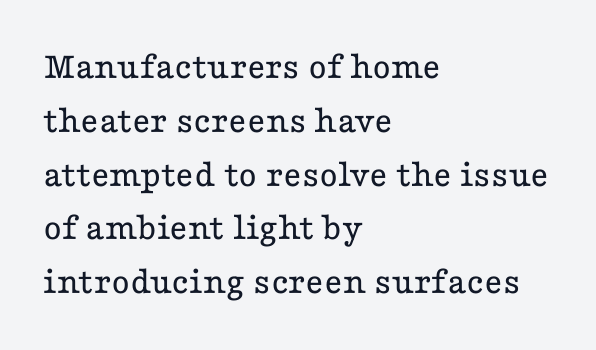
Q: Is the text bold? A: No.
Q: Is the text italic (slanted)? A: No, it is upright.
Q: Is the typeface a serif or a sans-serif typeface? A: Serif.
Q: Is the text underlined? A: No.
Q: How is the paragraph aligned? A: Left-aligned.
Q: Is the spacing between letters normal or unusually wide? A: Normal.
Q: Is the spacing between lines tight, normal or loose? A: Normal.
Q: Width (condensed, normal, or wide)? A: Wide.
Q: Stroke contrast? A: Low.
Q: x-height? A: Medium.
Q: Monospaced? A: No.
